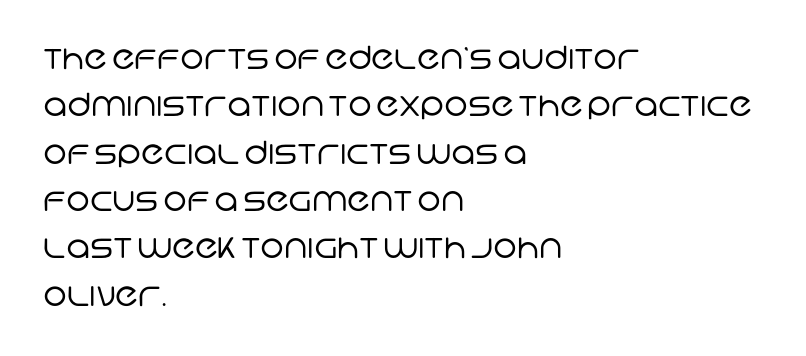
Q: Is the text bold? A: No.
Q: Is the typeface a serif or a sans-serif typeface? A: Sans-serif.
Q: Is the text underlined? A: No.
Q: How is the paragraph aligned? A: Left-aligned.
Q: Is the spacing between letters normal or unusually wide? A: Normal.
Q: Is the spacing between lines tight, normal or loose? A: Normal.
Q: Width (condensed, normal, or wide)? A: Normal.
Q: Stroke contrast? A: Low.
Q: x-height? A: Large.
Q: Monospaced? A: No.
